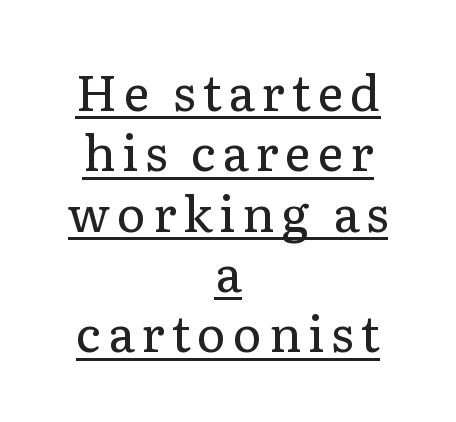
{"serif": "yes", "italic": "no", "bold": "no", "weight": "regular", "width": "normal", "stroke_contrast": "low", "x_height": "medium", "monospaced": "no", "underline": "yes", "align": "center", "line_spacing_ratio": 1.23, "glyph_px": 49}
